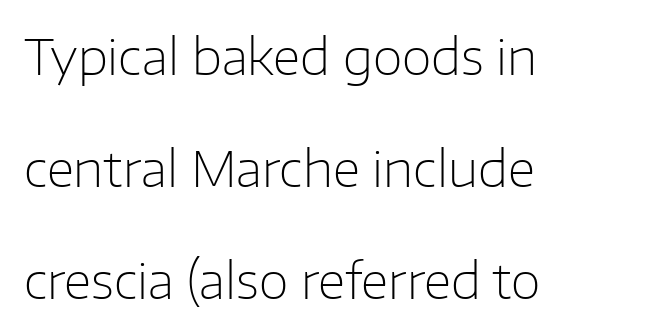
The image shows 49 px light sans-serif type, upright; set left-aligned, loose line spacing (2.29x), normal letter spacing, not underlined; low stroke contrast and a medium x-height.
